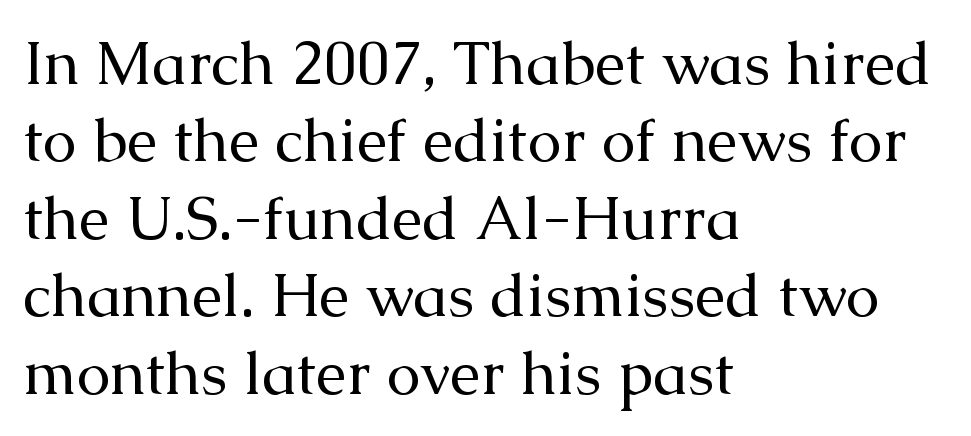
{"serif": "yes", "italic": "no", "bold": "no", "weight": "regular", "width": "normal", "stroke_contrast": "medium", "x_height": "medium", "monospaced": "no", "underline": "no", "align": "left", "line_spacing": "normal", "line_spacing_ratio": 1.27, "letter_spacing": "normal", "letter_spacing_em": 0.0, "glyph_px": 61}
